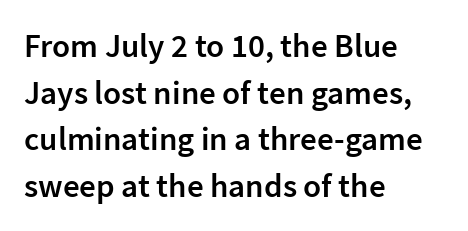
A somewhat darkened texture: the type is semibold rather than bold. Nope, not italic — everything's standing straight. Whoever set this chose a conventional vertical rhythm. The lines are quadded left. Bare-footed words on every line.
